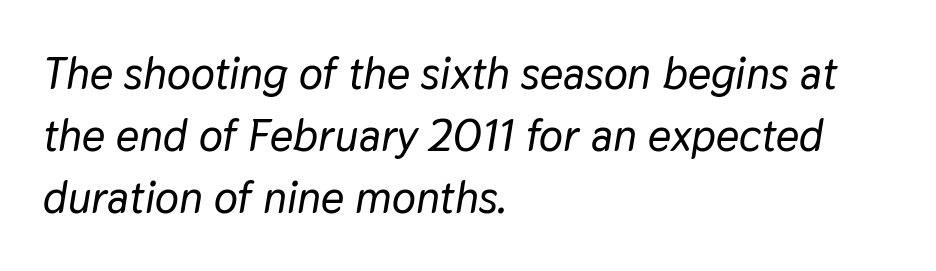
Q: Is the text italic (slanted)? A: Yes, it leans right by about 9 degrees.
Q: Is the text underlined? A: No.
Q: How is the paragraph aligned? A: Left-aligned.
Q: Is the spacing between letters normal or unusually wide? A: Normal.
Q: Is the spacing between lines tight, normal or loose? A: Normal.
Q: Width (condensed, normal, or wide)? A: Normal.
Q: Stroke contrast? A: Low.
Q: x-height? A: Medium.
Q: Monospaced? A: No.
